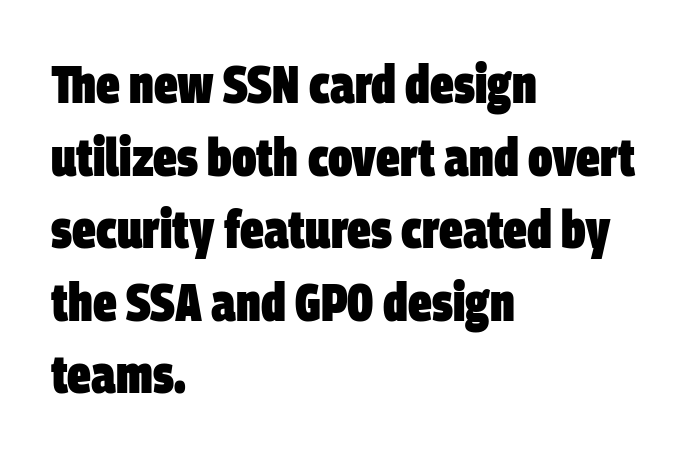
The image shows 53 px heavy, condensed sans-serif type; set left-aligned, normal line spacing (1.37x), normal letter spacing, not underlined; low stroke contrast and a large x-height.
